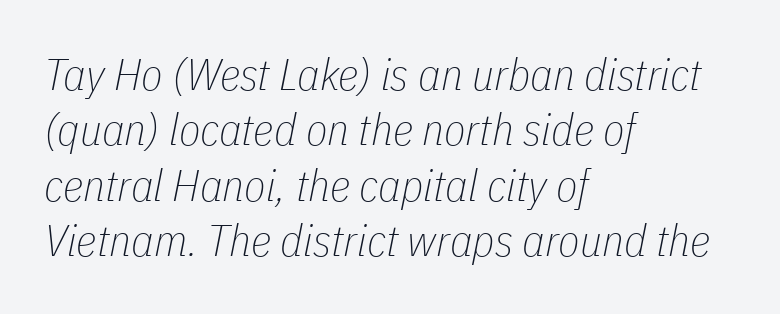
Q: Is the text bold? A: No.
Q: Is the text italic (slanted)? A: Yes, it leans right by about 11 degrees.
Q: Is the text underlined? A: No.
Q: How is the paragraph aligned? A: Left-aligned.
Q: Is the spacing between letters normal or unusually wide? A: Normal.
Q: Is the spacing between lines tight, normal or loose? A: Normal.
Q: Width (condensed, normal, or wide)? A: Condensed.
Q: Stroke contrast? A: Low.
Q: x-height? A: Medium.
Q: Monospaced? A: No.
